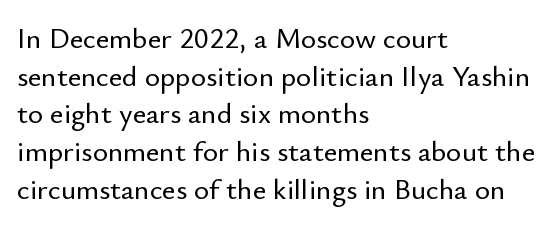
The words here are not underlined. The rows are spaced the way most documents space them. The text block is weighted toward the left margin, trailing off unevenly rightward. There is no visible air inserted between adjacent glyphs.
